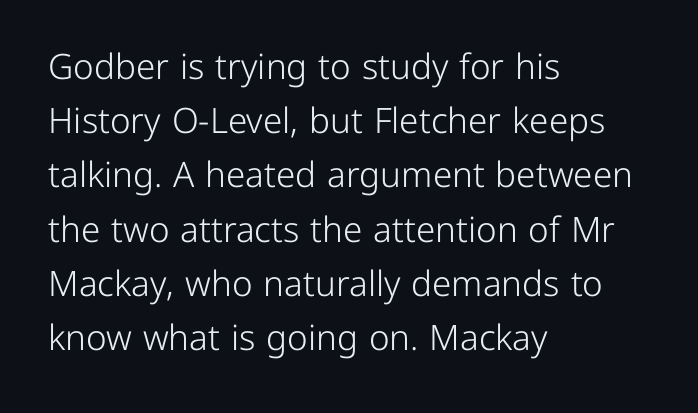
{"serif": "no", "italic": "no", "bold": "no", "weight": "light", "width": "normal", "stroke_contrast": "low", "x_height": "medium", "monospaced": "no", "underline": "no", "align": "left", "line_spacing": "normal", "line_spacing_ratio": 1.55, "letter_spacing": "normal", "letter_spacing_em": 0.0, "glyph_px": 35}
